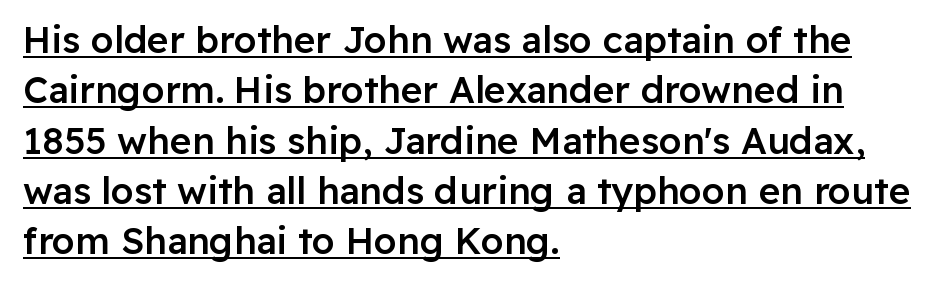
This rendering uses left alignment, leaving the right contour irregular. The lettering is marked with a stroke running underneath it. Students, observe: this is what conventionally led text looks like. Is this a fixed-width face? No — the glyphs have proportional, varying widths.
